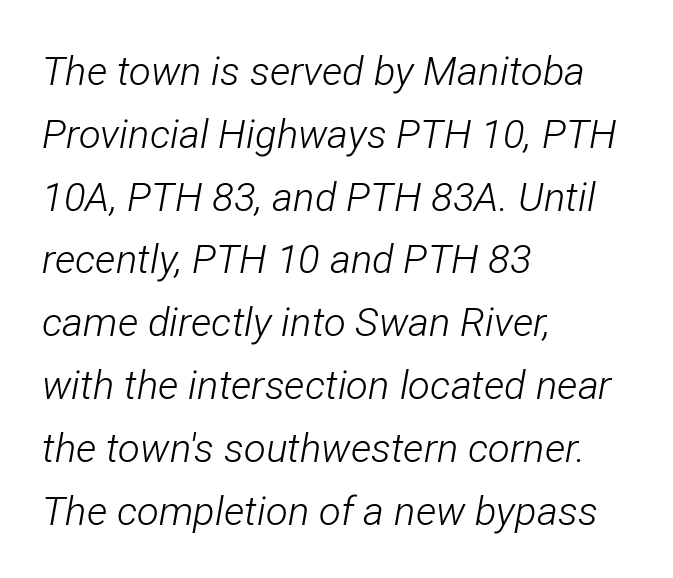
Q: Is the text bold? A: No.
Q: Is the text italic (slanted)? A: Yes, it leans right by about 12 degrees.
Q: Is the text underlined? A: No.
Q: How is the paragraph aligned? A: Left-aligned.
Q: Is the spacing between letters normal or unusually wide? A: Normal.
Q: Is the spacing between lines tight, normal or loose? A: Normal.
Q: Width (condensed, normal, or wide)? A: Condensed.
Q: Stroke contrast? A: Low.
Q: x-height? A: Medium.
Q: Monospaced? A: No.
